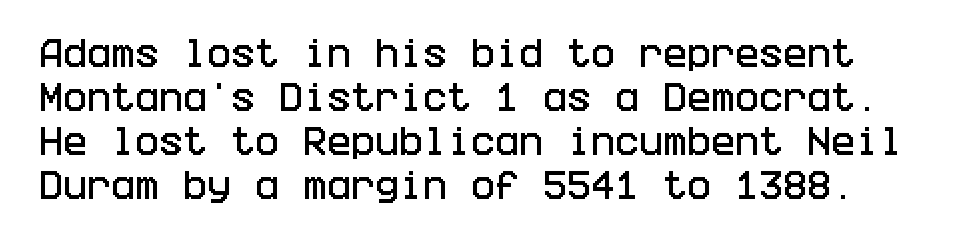
The characters display no serif detailing; their extremities are plain. A normal amount of white space separates one row of letters from the next. Letters rest on an invisible, unmarked baseline. You could call the tracking neutral — neither tight nor loose. These lines were composed using upright roman letters.
